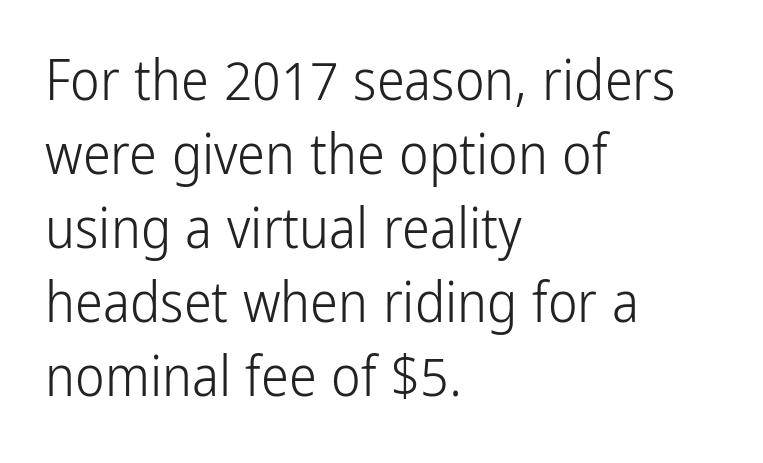
The image shows 56 px light, condensed sans-serif type, upright; set left-aligned, normal line spacing (1.32x), normal letter spacing, not underlined; low stroke contrast and a medium x-height.
